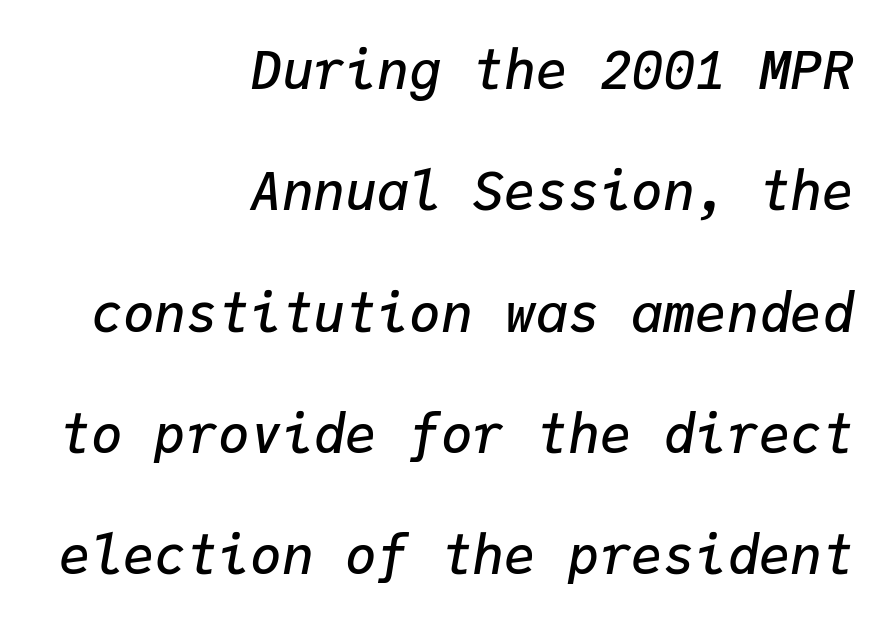
Q: Is the text bold? A: Semi-bold.
Q: Is the text italic (slanted)? A: Yes, it leans right by about 9 degrees.
Q: Is the text underlined? A: No.
Q: How is the paragraph aligned? A: Right-aligned.
Q: Is the spacing between letters normal or unusually wide? A: Normal.
Q: Is the spacing between lines tight, normal or loose? A: Loose.
Q: Width (condensed, normal, or wide)? A: Normal.
Q: Stroke contrast? A: Low.
Q: x-height? A: Medium.
Q: Monospaced? A: Yes.
